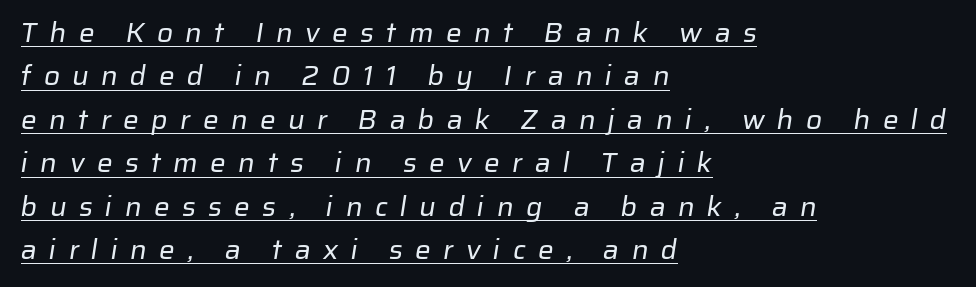
Compared with a centered layout, this one pins lines to the left instead. Is this a fixed-width face? No — the glyphs have proportional, varying widths. Serifs: no, the terminals of the letterforms are clean. Words appear elongated and porous because spacing is wide.
